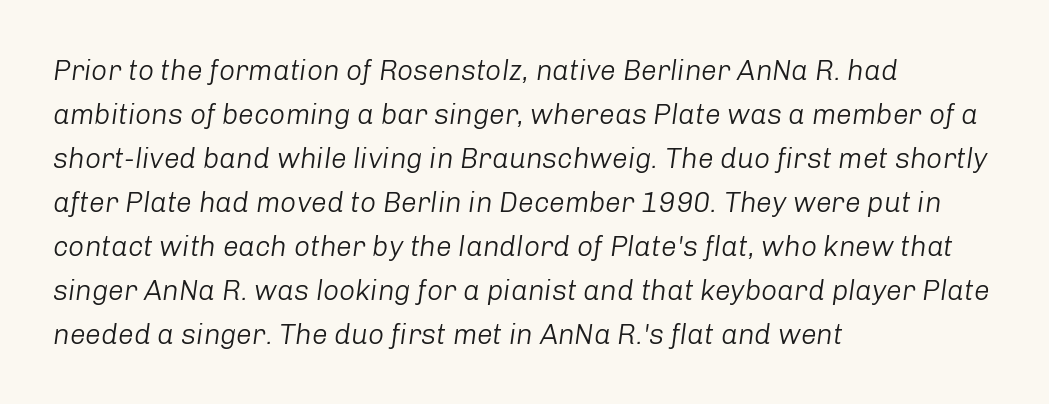
You could not count columns in this text — the font is proportionally spaced. Inter-character spacing is left at the font's built-in metrics. Bold? No — there's no thickening of the strokes. Compared with ordinary roman type, these characters are visibly tilted. These lines sit exactly where default settings would place them.
